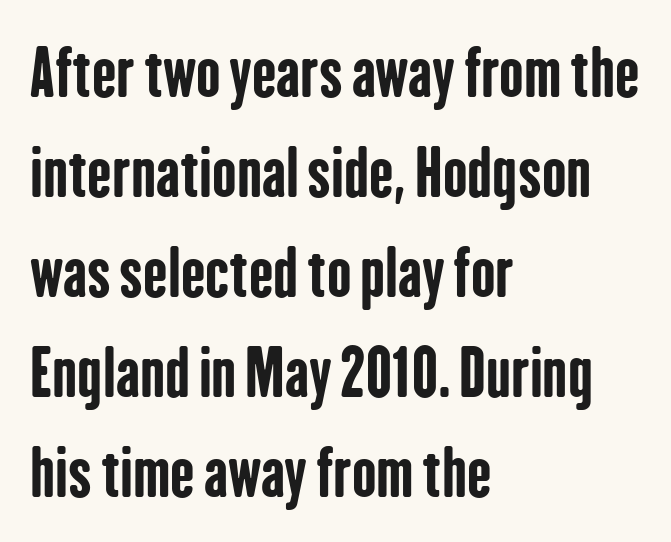
Descender tails drop into unmarked territory. The passage shown is typed in a proportional face where columns would drift. No extra tracking has been applied to these lines. Heft: maximum for text — a bold. Does the type have serifs? No, each stem ends abruptly.
